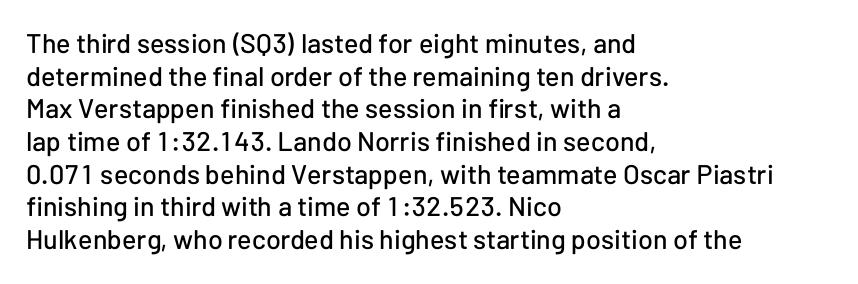
Q: Is the text italic (slanted)? A: No, it is upright.
Q: Is the text underlined? A: No.
Q: How is the paragraph aligned? A: Left-aligned.
Q: Is the spacing between letters normal or unusually wide? A: Normal.
